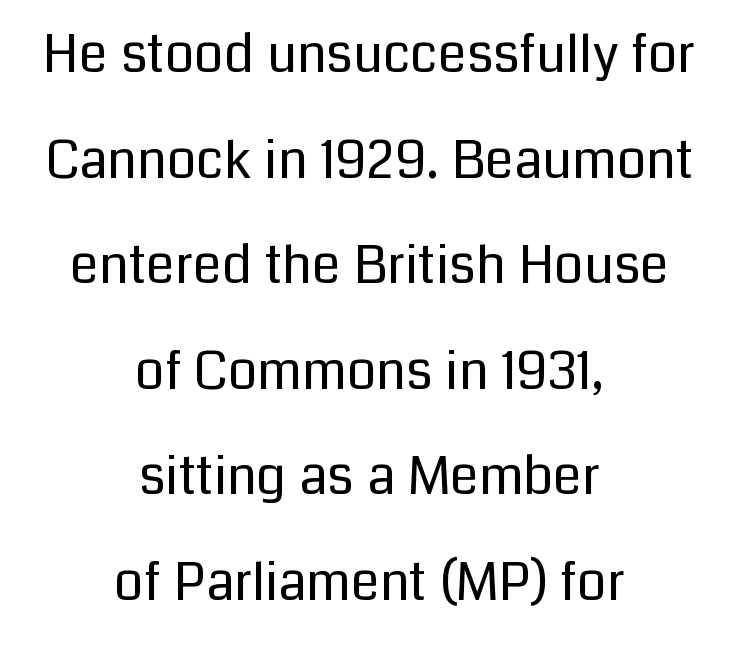
Compared with a flush-left layout, this one balances lines on the center instead. This is roman type, the default non-slanted kind. Weight: not bold — regular or lighter. Words float on clear page, feet unadorned. This sample uses plain, unmodified letter spacing. The type family on display is of the sans-serif kind.
